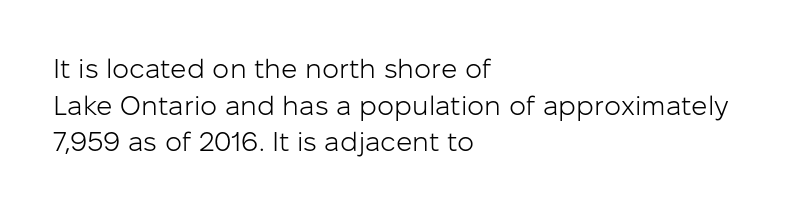
Reading down the block, your eye returns to a fixed left position each line. Do the letters lean? They stand straight. The strip under each line holds only bare page. Bold? No — there's no thickening of the strokes. Line spacing here is normal. Glyph-to-glyph distance matches everyday printed text.
